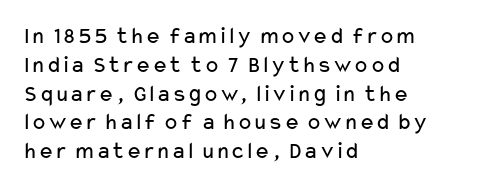
The image shows 24 px text type, upright; set left-aligned, line spacing 1.2x, normal letter spacing, not underlined.
